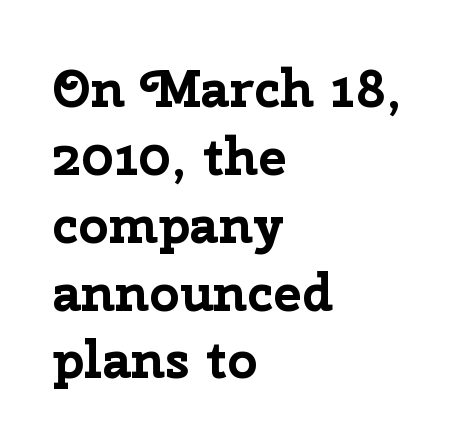
{"serif": "no", "italic": "no", "bold": "yes", "weight": "bold", "width": "normal", "stroke_contrast": "low", "x_height": "medium", "monospaced": "no", "underline": "no", "align": "left", "line_spacing": "normal", "line_spacing_ratio": 1.28, "letter_spacing": "normal", "letter_spacing_em": 0.0, "glyph_px": 53}
